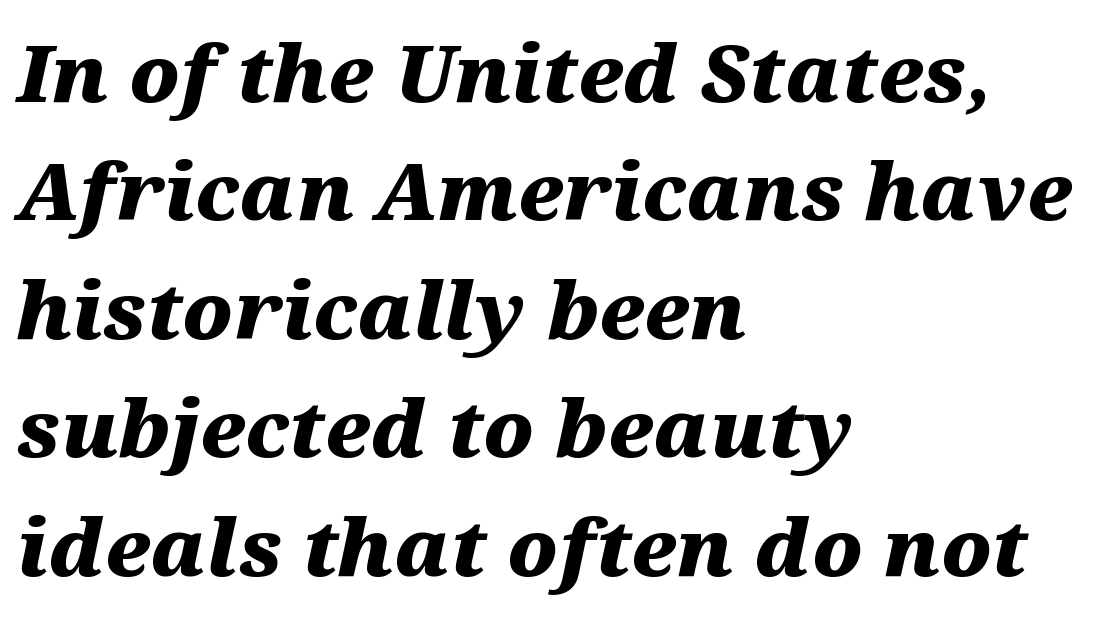
This is oblique type, the kind used for emphasis or titles. Character widths vary here, with narrow letters taking less room than wide ones. Reading down the column, the eye jumps a familiar distance to each next line. Short and long lines alike share a common starting point at left. This rendering features lettering with no underline.
